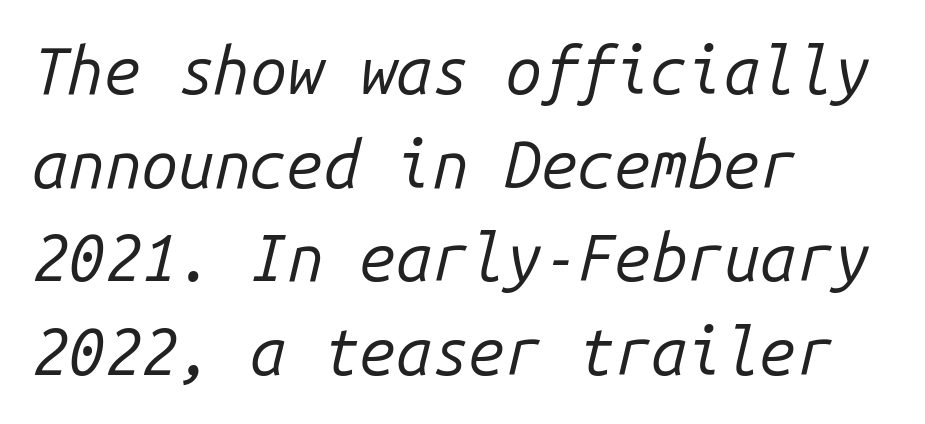
The image shows 65 px regular-weight type, italic (leaning right), monospaced; set left-aligned, normal line spacing (1.44x), normal letter spacing, not underlined; low stroke contrast and a medium x-height.
